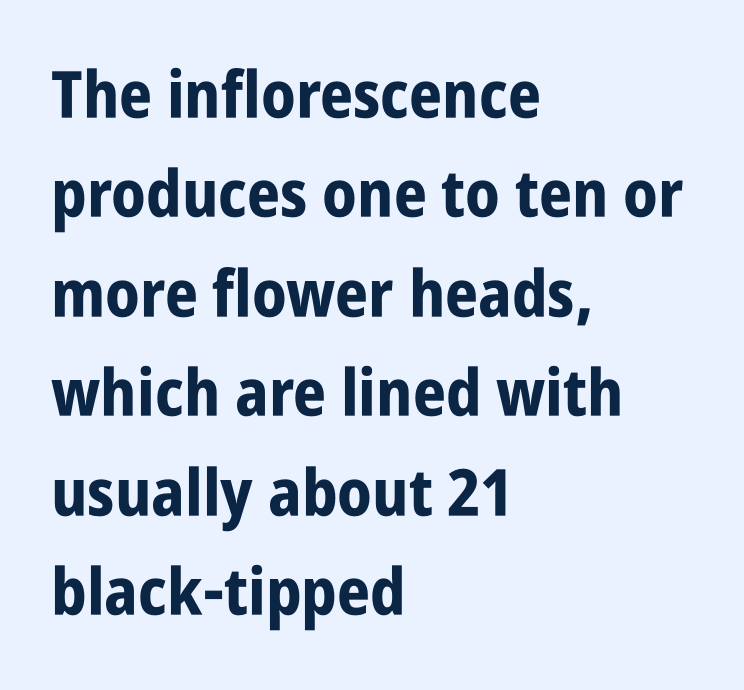
The image shows 65 px bold, condensed sans-serif type, upright; set left-aligned, normal line spacing (1.53x), normal letter spacing, not underlined; low stroke contrast and a large x-height.
